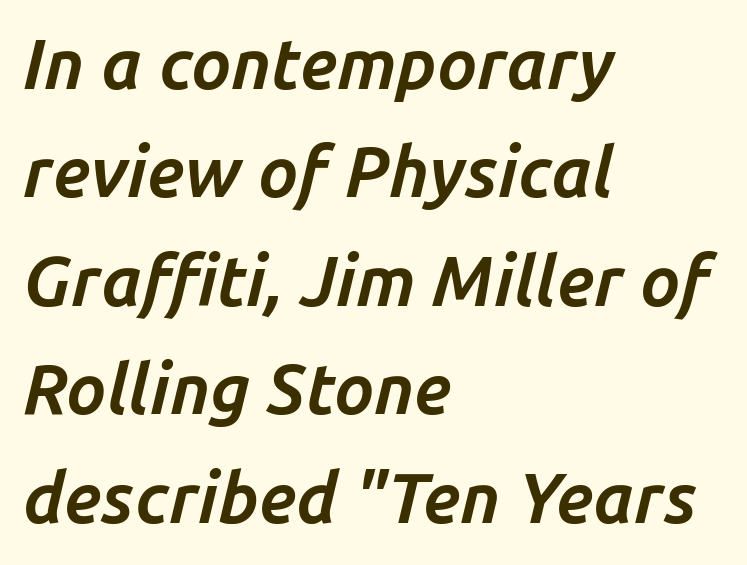
The image shows 70 px bold type, italic (leaning right); set left-aligned, normal line spacing (1.55x), normal letter spacing, not underlined; low stroke contrast and a medium x-height.
